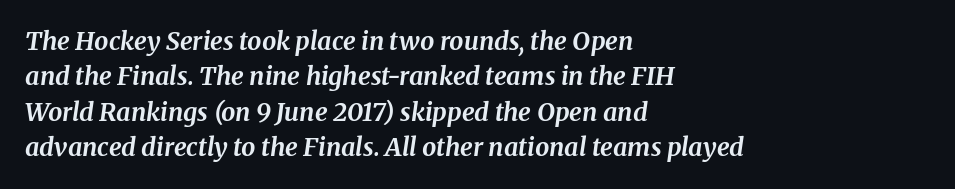
{"italic": "yes", "lean": "right", "slant_degrees": 8, "bold": "yes", "underline": "no", "align": "left", "line_spacing": "normal", "line_spacing_ratio": 1.42, "letter_spacing": "normal", "letter_spacing_em": 0.0, "glyph_px": 25}
